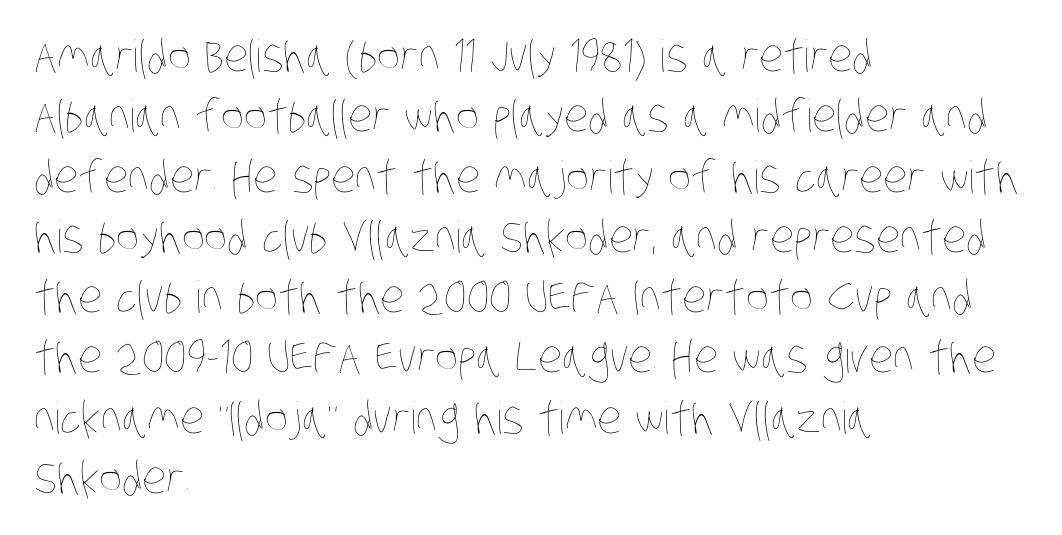
These lines are set flush left with a ragged right edge. No chunkiness to these letters — they're not bold. A typesetter would call this proportional, since set widths differ per character. The space directly below the letters is spotless. Observe the ordinary spacing: letters are neighbours, not strangers. The passage shown stacks its lines at a standard gap.
